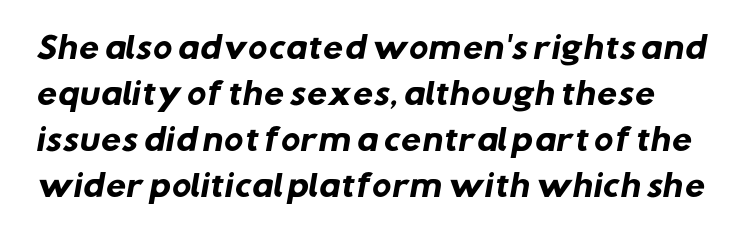
Q: Is the text bold? A: Yes.
Q: Is the typeface a serif or a sans-serif typeface? A: Sans-serif.
Q: Is the text underlined? A: No.
Q: Is the spacing between letters normal or unusually wide? A: Normal.
Q: Is the spacing between lines tight, normal or loose? A: Normal.
Q: Width (condensed, normal, or wide)? A: Normal.
Q: Stroke contrast? A: Low.
Q: x-height? A: Medium.
Q: Monospaced? A: No.
